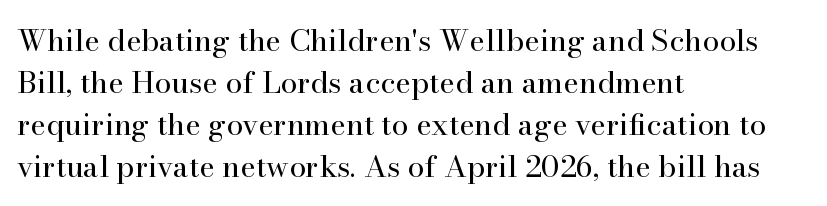
The image shows 30 px regular-weight serif type, upright; set left-aligned, normal line spacing (1.4x), normal letter spacing, not underlined; high stroke contrast and a small x-height.
